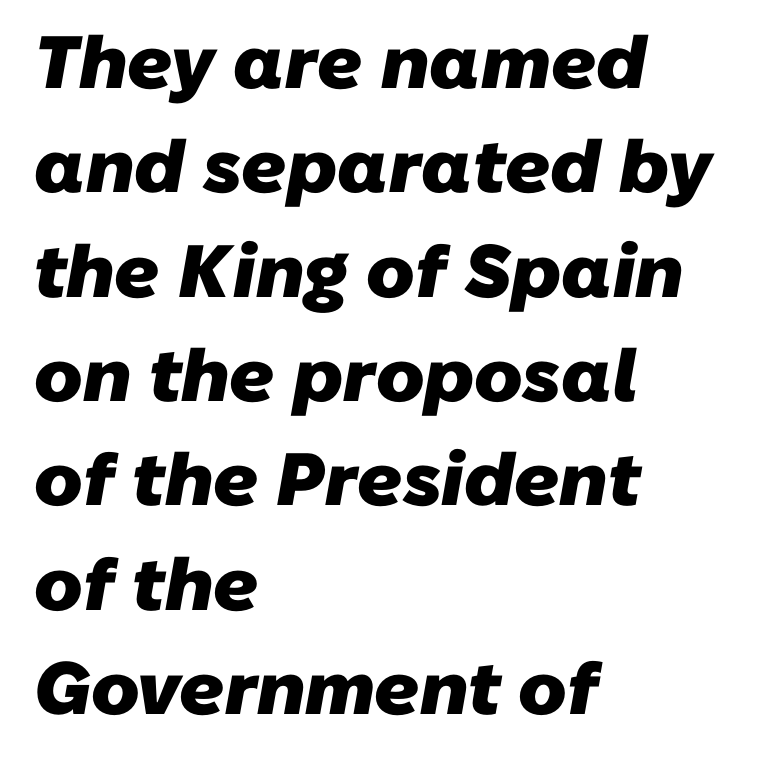
The image shows 74 px heavy sans-serif type; set left-aligned, normal line spacing (1.41x), normal letter spacing, not underlined; low stroke contrast and a medium x-height.
